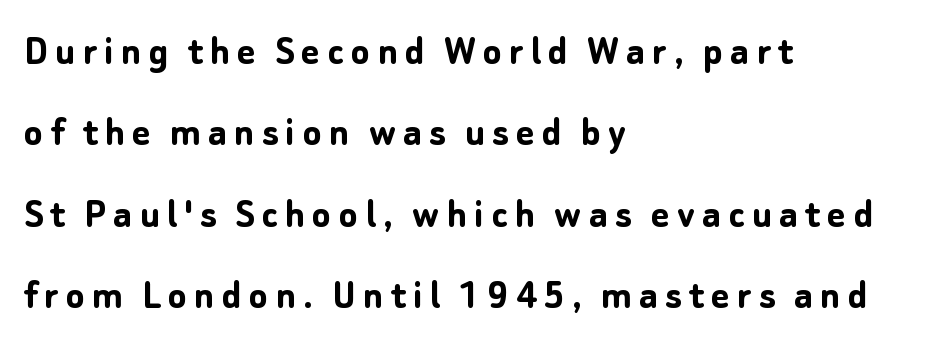
Q: Is the text bold? A: Yes.
Q: Is the text italic (slanted)? A: No, it is upright.
Q: Is the typeface a serif or a sans-serif typeface? A: Sans-serif.
Q: Is the text underlined? A: No.
Q: How is the paragraph aligned? A: Left-aligned.
Q: Width (condensed, normal, or wide)? A: Normal.
Q: Stroke contrast? A: Low.
Q: x-height? A: Medium.
Q: Monospaced? A: No.
